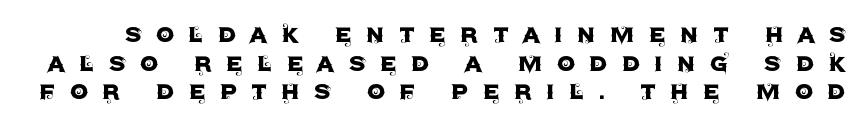
The image shows 29 px sans-serif type, upright; set tight line spacing (0.99x), unusually wide letter spacing (+0.48 em), not underlined; a large x-height.
